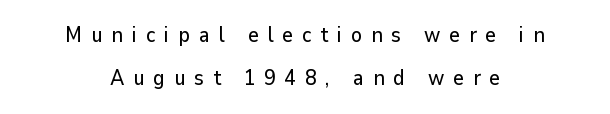
The typesetter chose a symmetrical, centered arrangement here. This rendering features lettering with no underline. Posture: straight, roman, zero tilt. Tracking here is generous; glyphs stand well apart from one another.
